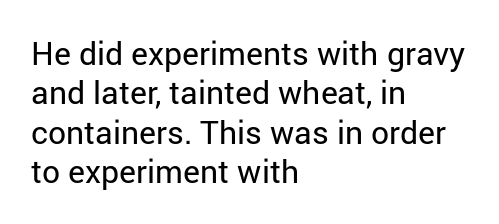
The image shows 32 px regular-weight sans-serif type, upright; set left-aligned, line spacing 1.23x, normal letter spacing, not underlined; low stroke contrast and a medium x-height.
